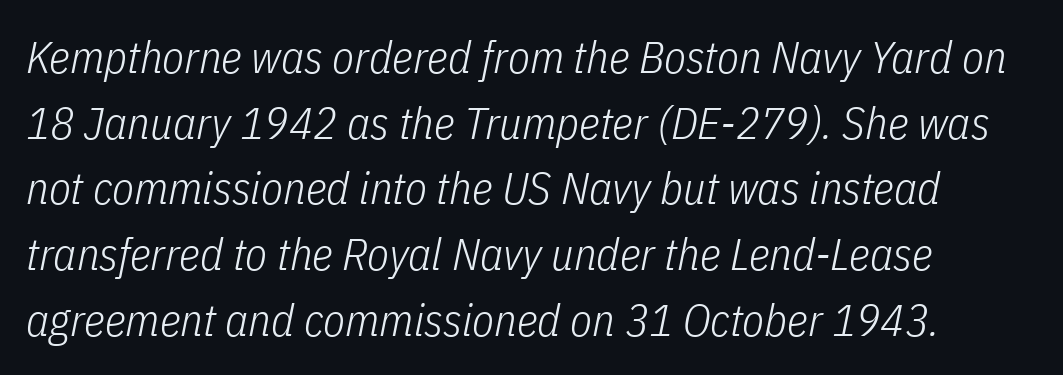
The image shows 45 px light, condensed type, italic (leaning right); set left-aligned, normal line spacing (1.46x), normal letter spacing, not underlined; low stroke contrast and a medium x-height.
